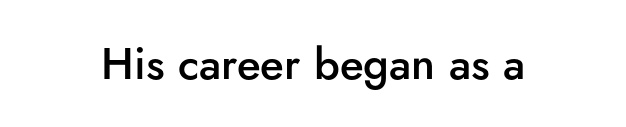
The image shows 44 px semibold sans-serif type, upright; set normal letter spacing, not underlined; low stroke contrast and a small x-height.
